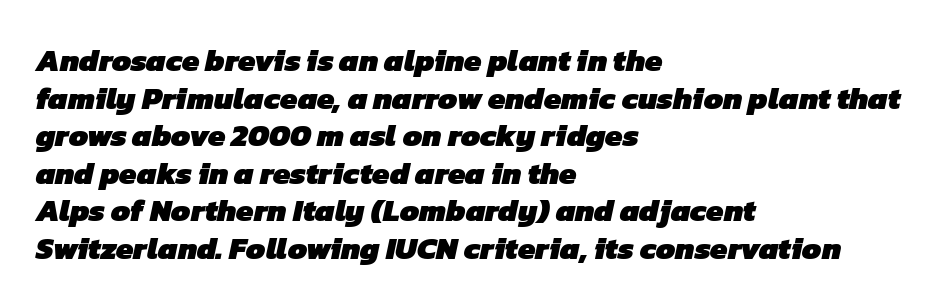
{"serif": "no", "bold": "yes", "weight": "heavy", "width": "normal", "stroke_contrast": "low", "x_height": "medium", "monospaced": "no", "underline": "no", "align": "left", "line_spacing_ratio": 1.21, "letter_spacing": "normal", "letter_spacing_em": 0.0, "glyph_px": 31}
